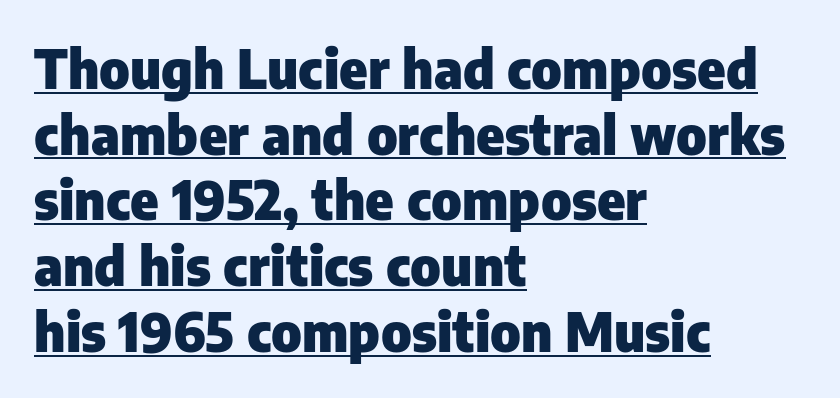
Q: Is the text bold? A: Yes.
Q: Is the text italic (slanted)? A: No, it is upright.
Q: Is the typeface a serif or a sans-serif typeface? A: Sans-serif.
Q: Is the text underlined? A: Yes.
Q: How is the paragraph aligned? A: Left-aligned.
Q: Is the spacing between letters normal or unusually wide? A: Normal.
Q: Width (condensed, normal, or wide)? A: Normal.
Q: Stroke contrast? A: Low.
Q: x-height? A: Medium.
Q: Monospaced? A: No.
